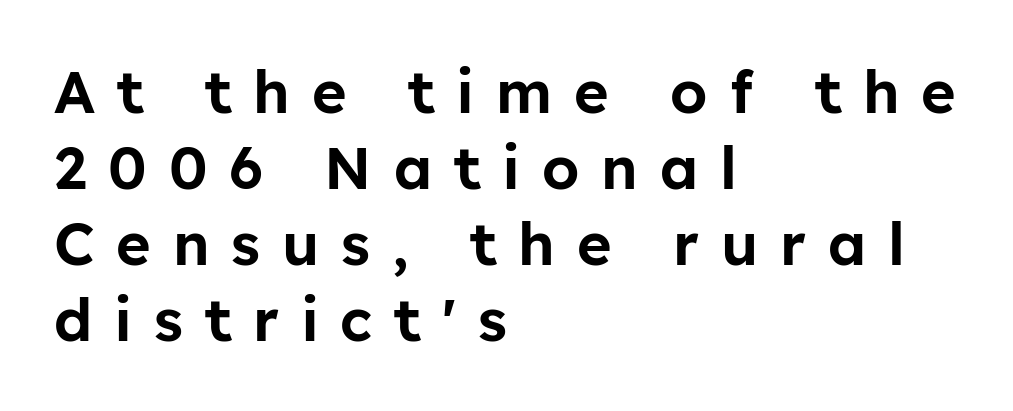
Q: Is the text italic (slanted)? A: No, it is upright.
Q: Is the typeface a serif or a sans-serif typeface? A: Sans-serif.
Q: Is the text underlined? A: No.
Q: How is the paragraph aligned? A: Left-aligned.
Q: Is the spacing between letters normal or unusually wide? A: Unusually wide.
Q: Is the spacing between lines tight, normal or loose? A: Normal.
Q: Width (condensed, normal, or wide)? A: Normal.
Q: Stroke contrast? A: Low.
Q: x-height? A: Medium.
Q: Monospaced? A: No.
